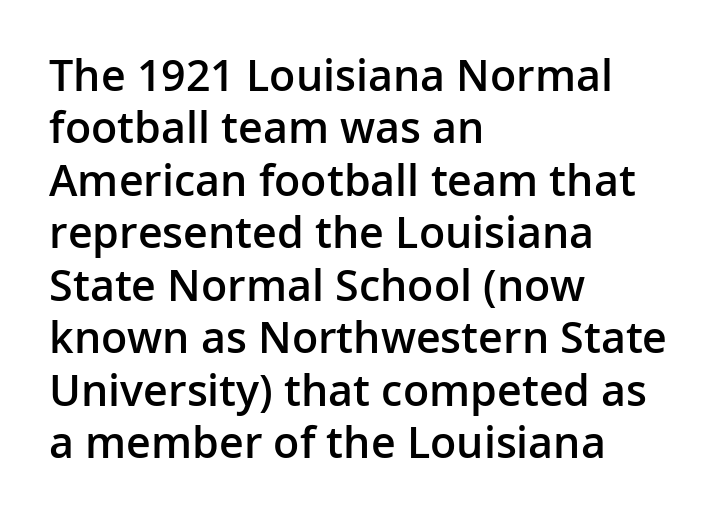
The image shows 43 px semibold sans-serif type, upright; set left-aligned, line spacing 1.22x, normal letter spacing, not underlined; low stroke contrast and a medium x-height.
